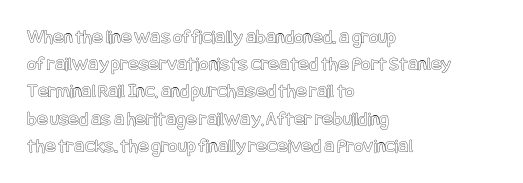
{"italic": "no", "underline": "no", "align": "left", "line_spacing": "normal", "line_spacing_ratio": 1.36, "letter_spacing": "normal", "letter_spacing_em": 0.0, "glyph_px": 20}
